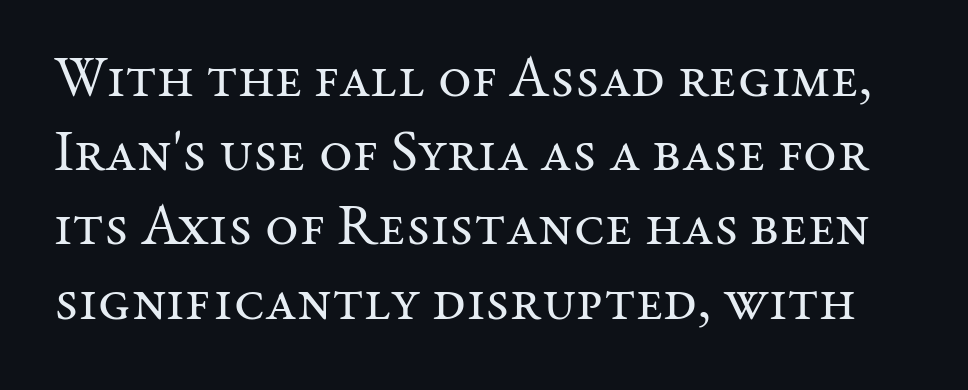
These lines are composed in type with serifs. The space beneath each line is pristine and unruled. The space between consecutive lines is moderate. Each letter keeps its own natural width here, so spacing adapts to shape.
